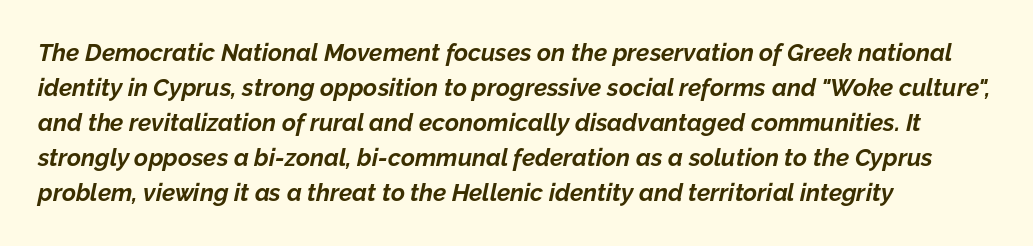
Look at the tracking — it's just the regular setting, nothing added. Heavy, bold letterforms. Yep, that's italic — everything's leaning. The paragraph shown leans on its left margin. Nobody drew a line under any word here.
